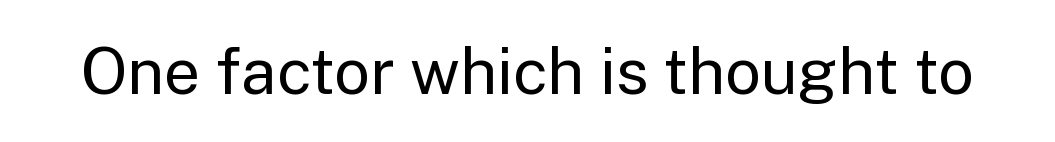
The image shows 64 px regular-weight sans-serif type, upright; set normal letter spacing, not underlined; low stroke contrast and a medium x-height.
